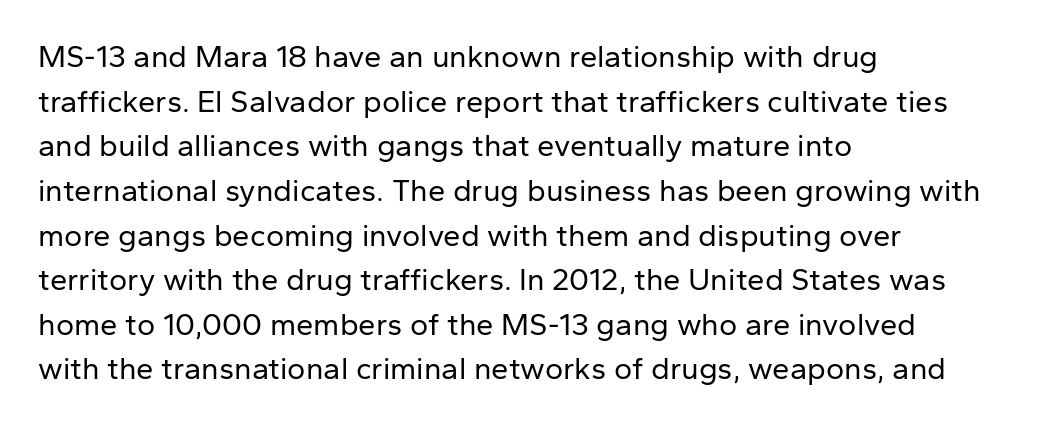
{"serif": "no", "italic": "no", "bold": "no", "weight": "regular", "width": "normal", "stroke_contrast": "low", "x_height": "medium", "monospaced": "no", "underline": "no", "align": "left", "line_spacing": "normal", "line_spacing_ratio": 1.44, "letter_spacing": "normal", "letter_spacing_em": 0.0, "glyph_px": 31}
